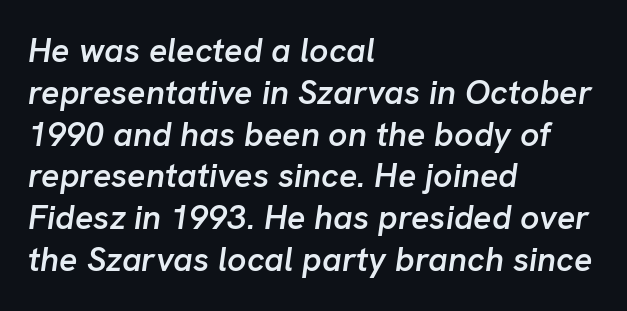
Q: Is the text bold? A: Semi-bold.
Q: Is the text italic (slanted)? A: Yes, it leans right by about 8 degrees.
Q: Is the text underlined? A: No.
Q: How is the paragraph aligned? A: Left-aligned.
Q: Is the spacing between letters normal or unusually wide? A: Normal.
Q: Width (condensed, normal, or wide)? A: Normal.
Q: Stroke contrast? A: Low.
Q: x-height? A: Medium.
Q: Monospaced? A: No.
